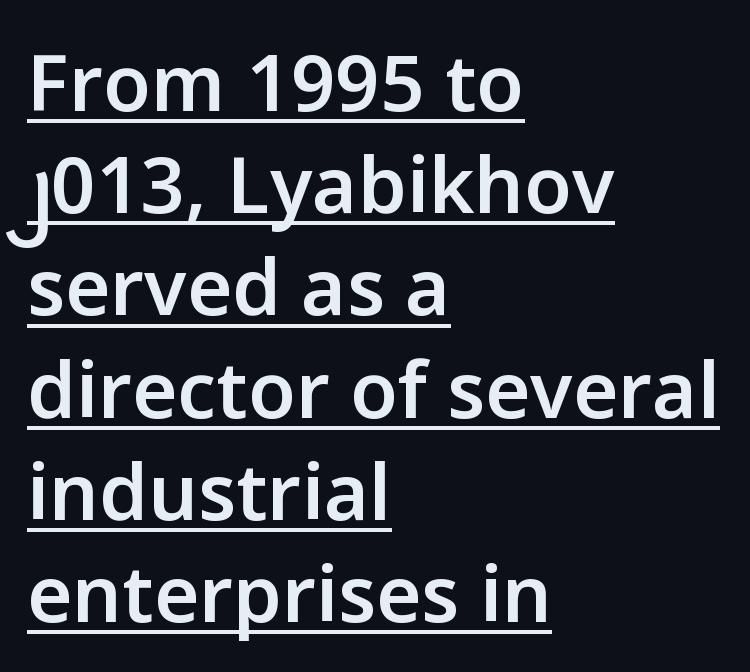
A typesetter would call this proportional, since set widths differ per character. The type family on display is of the sans-serif kind. The setting favours the left margin, as ordinary paragraphs usually do. Is there an underline? Yes — a line sits under the letters. The passage shown is semibold, sitting just below true bold. Vertical spacing — default.
